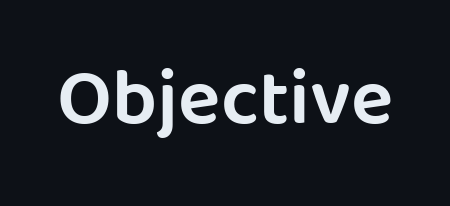
{"serif": "no", "italic": "no", "width": "normal", "stroke_contrast": "low", "x_height": "large", "monospaced": "no", "underline": "no", "letter_spacing": "normal", "letter_spacing_em": 0.0, "glyph_px": 79}
